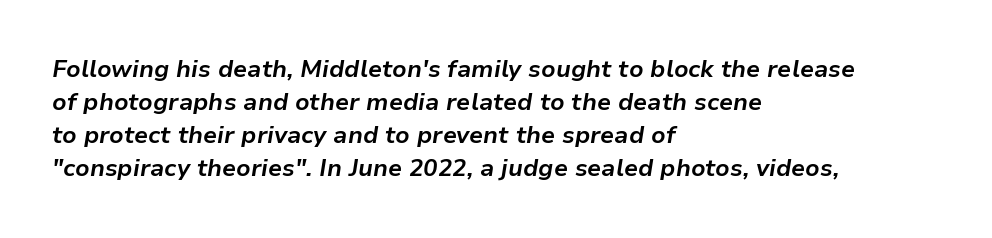
The image shows 24 px bold type, italic (leaning right); set left-aligned, normal line spacing (1.38x), normal letter spacing, not underlined.
